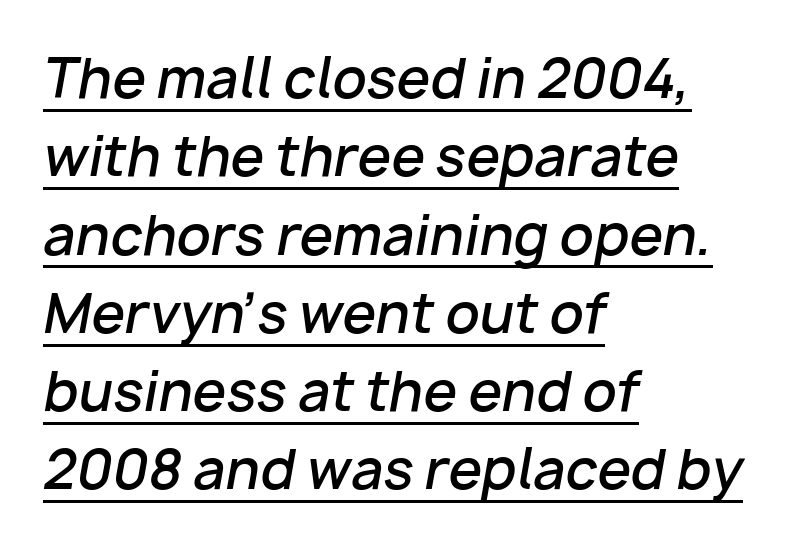
The gaps between neighbouring characters are ordinary and unremarkable. This rendering uses left alignment, leaving the right contour irregular. I'd describe the lettering as semibold — firm but not a full bold. Each letter keeps its own natural width here, so spacing adapts to shape.
